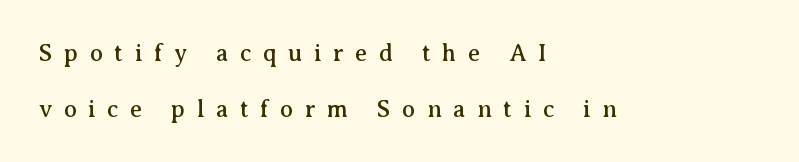
The image shows 24 px text type, upright; set left-aligned, loose line spacing (2.33x), unusually wide letter spacing (+0.48 em), not underlined.
